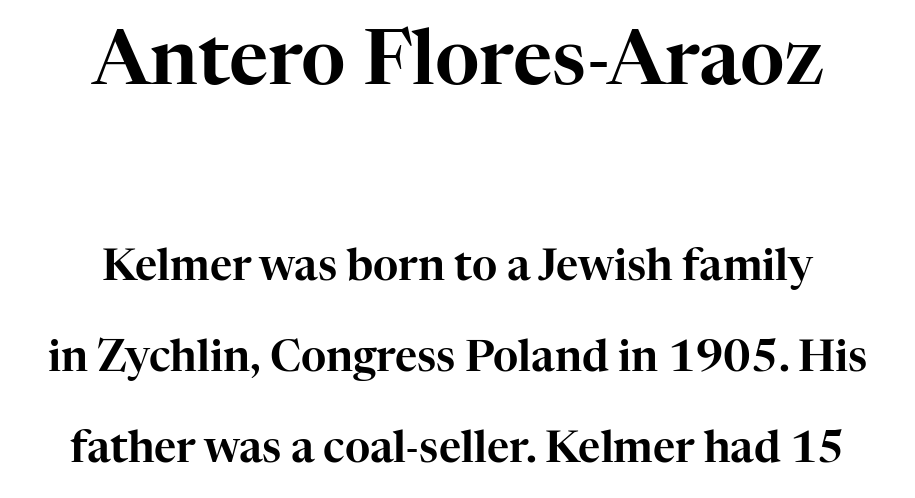
The designer dialed line spacing up above the default. Line starts and ends both wander, symmetrically. Designer's note — italics off, roman on. The typeface chosen for these lines features serifs.
